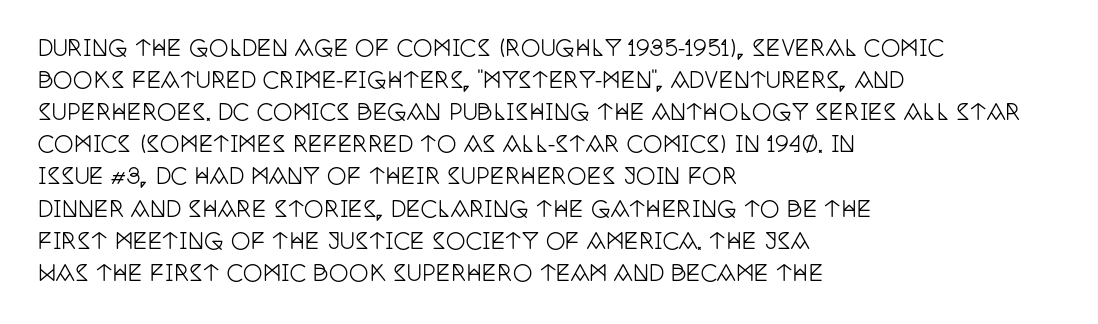
Q: Is the text italic (slanted)? A: No, it is upright.
Q: Is the text underlined? A: No.
Q: How is the paragraph aligned? A: Left-aligned.
Q: Is the spacing between letters normal or unusually wide? A: Normal.
Q: Is the spacing between lines tight, normal or loose? A: Normal.
